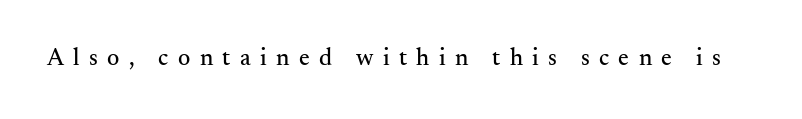
{"italic": "no", "underline": "no", "letter_spacing": "wide", "letter_spacing_em": 0.39, "glyph_px": 24}
